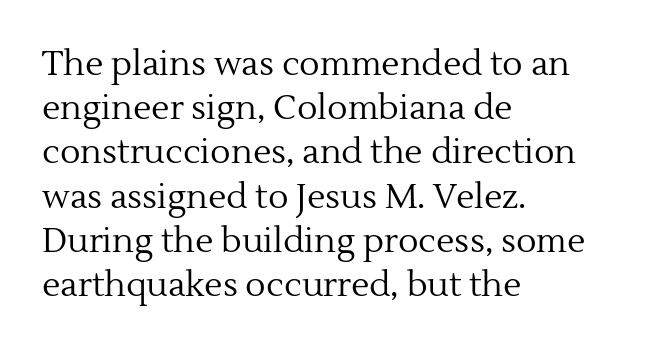
Q: Is the text bold? A: No.
Q: Is the text italic (slanted)? A: No, it is upright.
Q: Is the typeface a serif or a sans-serif typeface? A: Serif.
Q: Is the text underlined? A: No.
Q: How is the paragraph aligned? A: Left-aligned.
Q: Is the spacing between letters normal or unusually wide? A: Normal.
Q: Is the spacing between lines tight, normal or loose? A: Normal.
Q: Width (condensed, normal, or wide)? A: Normal.
Q: x-height? A: Medium.
Q: Monospaced? A: No.
